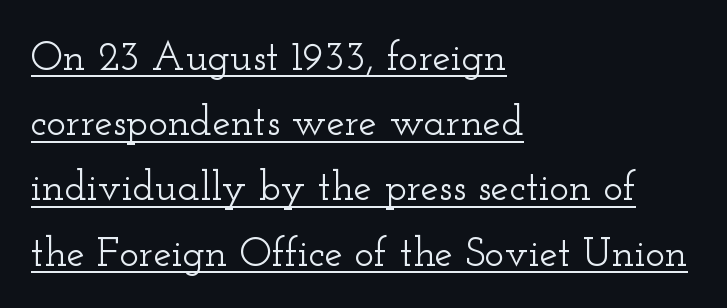
The vertical gap from one line to the next is medium. Posture: vertical. Character widths vary here, with narrow letters taking less room than wide ones. This is serif lettering, the kind often seen in printed books. The letters sit at their default tracking, neither squeezed nor spread. Somebody hit Ctrl+U on this one — the words are underlined.
